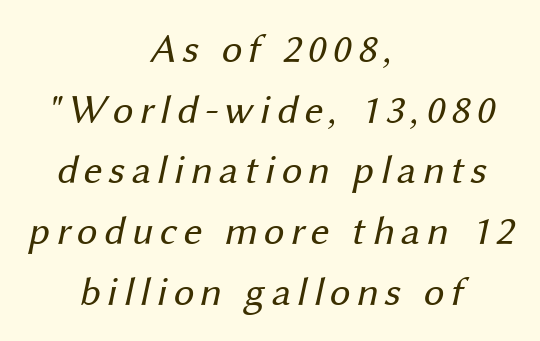
Q: Is the text bold? A: No.
Q: Is the typeface a serif or a sans-serif typeface? A: Sans-serif.
Q: Is the text underlined? A: No.
Q: How is the paragraph aligned? A: Centered.
Q: Is the spacing between lines tight, normal or loose? A: Normal.
Q: Width (condensed, normal, or wide)? A: Normal.
Q: Stroke contrast? A: Medium.
Q: x-height? A: Medium.
Q: Monospaced? A: No.
